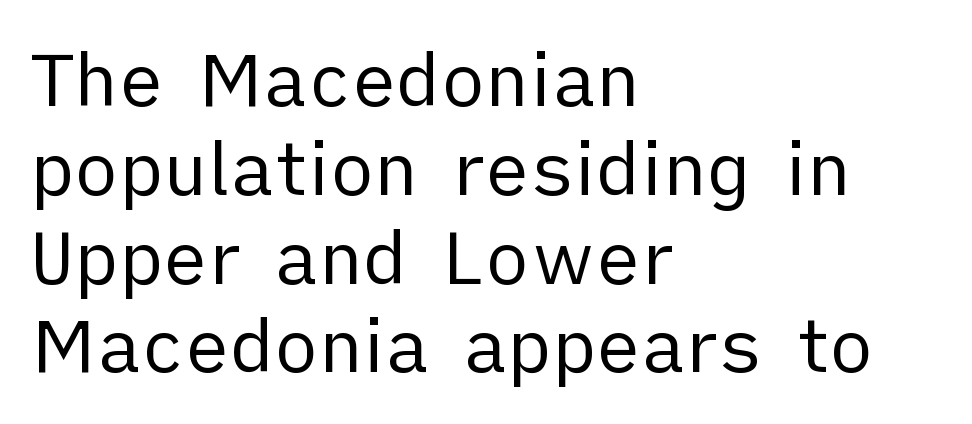
The characters display no serif detailing; their extremities are plain. Posture: straight, roman, zero tilt. The strip under each line holds only bare page. The paragraph has a hard left edge and a soft right edge. These lines are rendered in a variable-pitch font.
